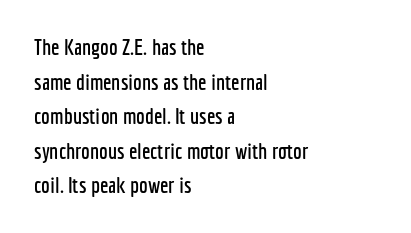
The setting favours the left margin, as ordinary paragraphs usually do. The letters stand straight up with perfectly vertical stems. Baseline-to-baseline distance is the conventional proportion of letter height. Beneath every word, the page is bare. Is the letter spacing exaggerated? No — it looks like the ordinary default.
